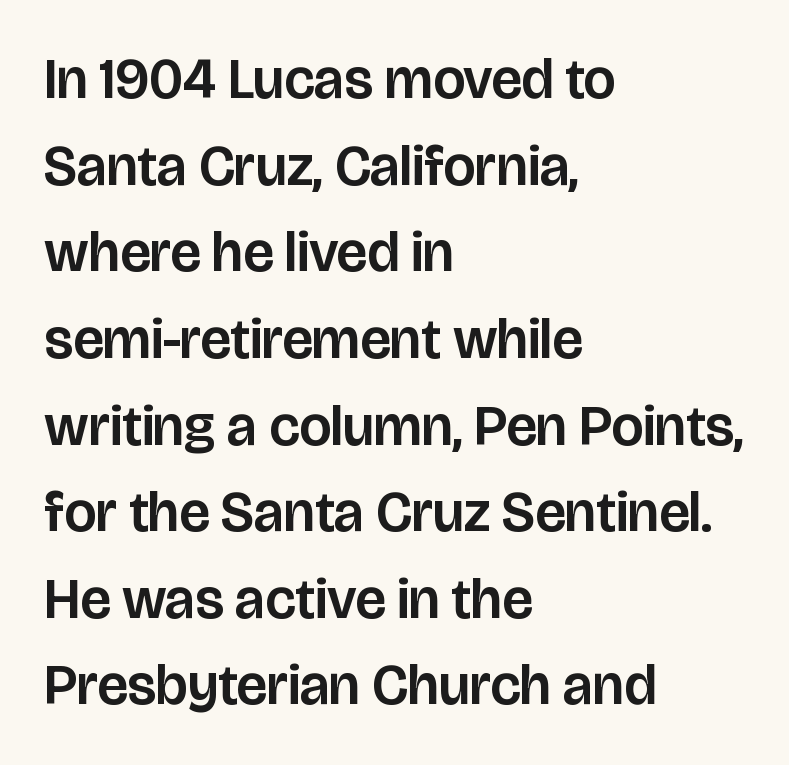
Is the block centered? No — it sits flush against the left margin. Is this a fixed-width face? No — the glyphs have proportional, varying widths. Unmarked baselines from the first word to the last. How would I describe the line gaps? Plain and ordinary. Note: no serifs on the glyphs. Look at the tracking — it's just the regular setting, nothing added.
